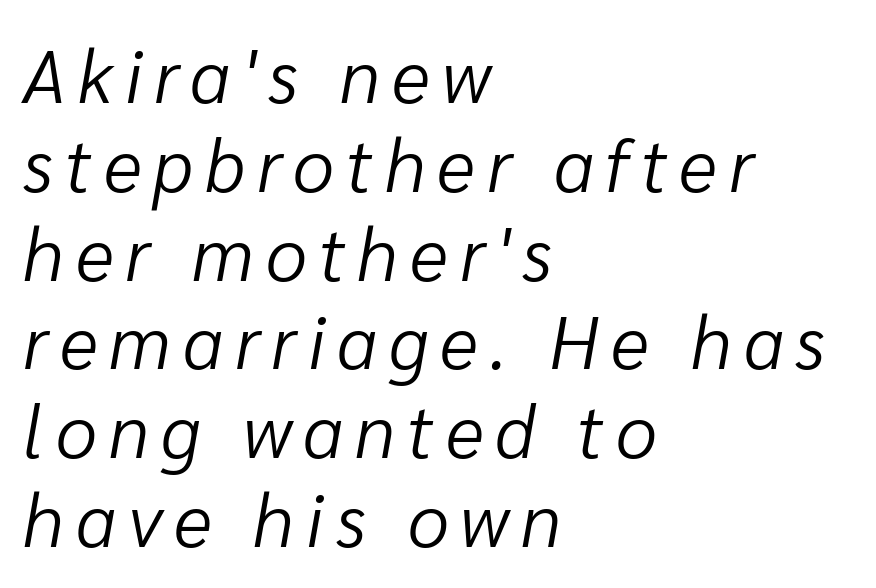
The image shows 74 px light type, italic (leaning right); set left-aligned, line spacing 1.2x, not underlined; low stroke contrast and a medium x-height.
